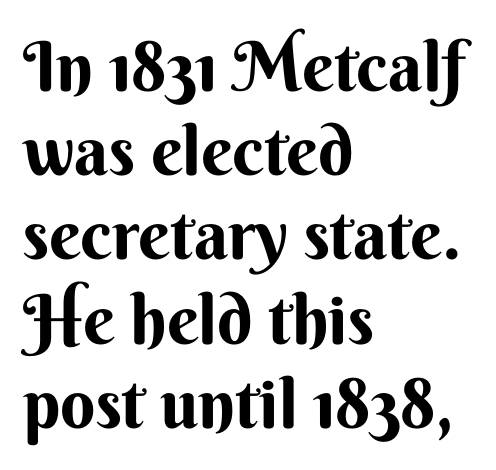
The image shows 69 px bold sans-serif type, upright; set left-aligned, line spacing 1.22x, normal letter spacing, not underlined; medium stroke contrast and a small x-height.
